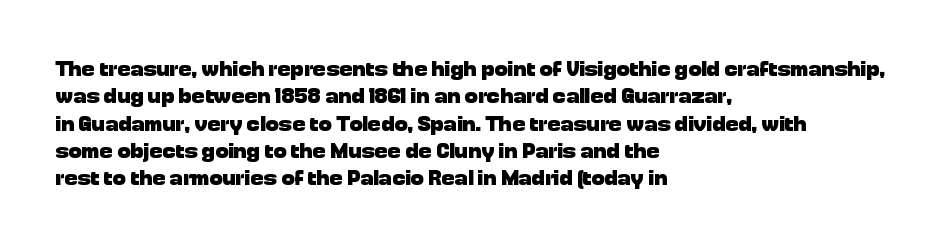
Chunky letters — that's bold for sure. Caption: standard tracking, unaltered. Descenders are the only things crossing below the line. Typeset ragged right — the left edge is the straight one. The letters stand upright; this is a roman face.
